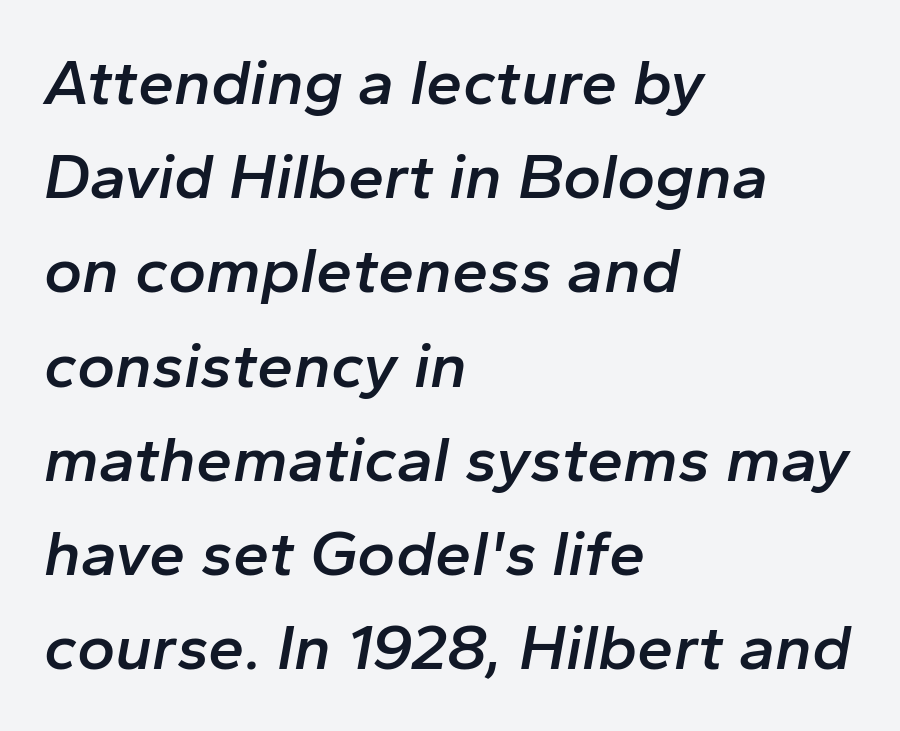
Q: Is the text bold? A: Semi-bold.
Q: Is the text italic (slanted)? A: Yes, it leans right by about 10 degrees.
Q: Is the text underlined? A: No.
Q: How is the paragraph aligned? A: Left-aligned.
Q: Is the spacing between letters normal or unusually wide? A: Normal.
Q: Is the spacing between lines tight, normal or loose? A: Normal.
Q: Width (condensed, normal, or wide)? A: Normal.
Q: Stroke contrast? A: Low.
Q: x-height? A: Medium.
Q: Monospaced? A: No.
